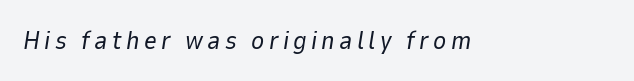
The font's italic variant was chosen for this text. Weight class: somewhere from thin through regular. Each row of text sits above clean, open space.
